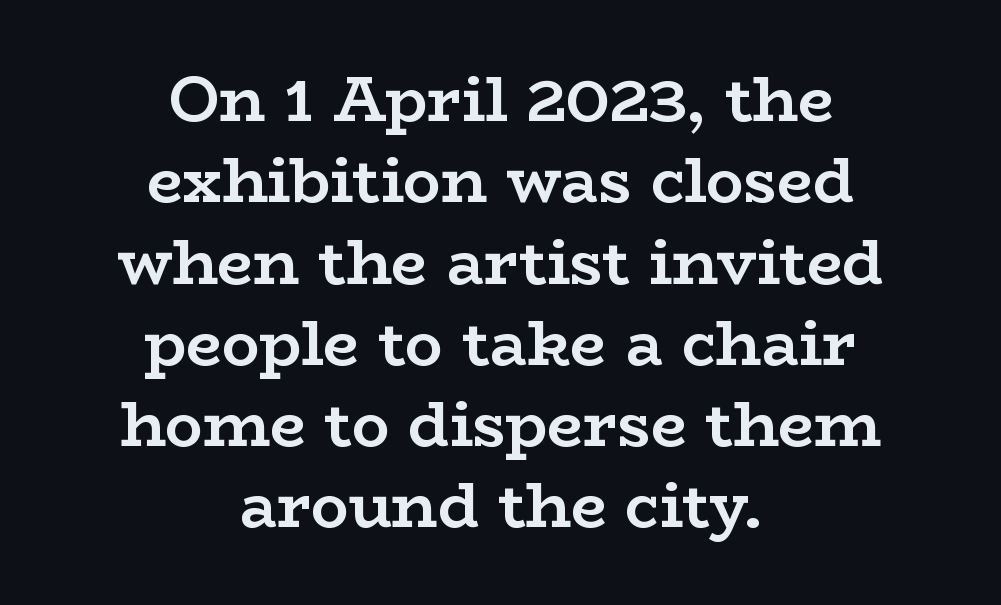
Q: Is the text bold? A: Yes.
Q: Is the text italic (slanted)? A: No, it is upright.
Q: Is the typeface a serif or a sans-serif typeface? A: Serif.
Q: Is the text underlined? A: No.
Q: How is the paragraph aligned? A: Centered.
Q: Is the spacing between letters normal or unusually wide? A: Normal.
Q: Is the spacing between lines tight, normal or loose? A: Normal.
Q: Width (condensed, normal, or wide)? A: Wide.
Q: Stroke contrast? A: Low.
Q: x-height? A: Medium.
Q: Monospaced? A: No.
